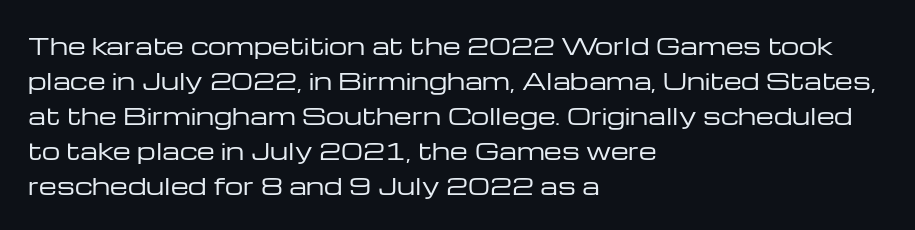
Weight: not bold — regular or lighter. The typesetter chose a ragged-right arrangement here. Each new line begins a customary step beneath the previous one. You could call the tracking neutral — neither tight nor loose. Only glyphs here, with clear space below each row. You can tell it's not italic because the verticals are truly vertical.
